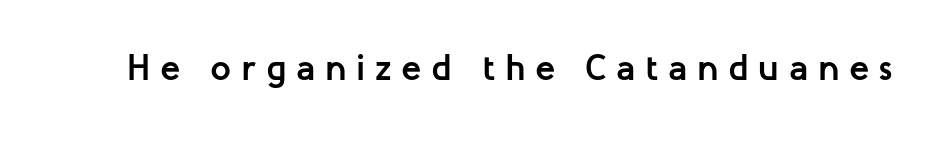
The image shows 37 px semibold sans-serif type, upright; set unusually wide letter spacing (+0.26 em), not underlined; low stroke contrast and a medium x-height.
